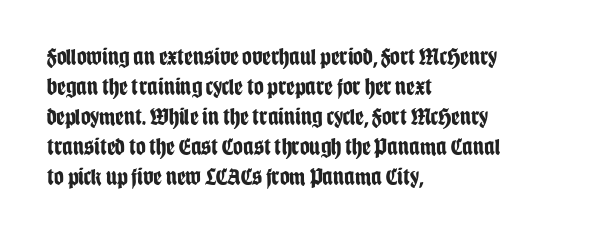
The characters look thick and weighty, a clear bold. Rows of type keep a routine distance in the vertical direction. Each word holds together tightly as a unit, with standard inter-letter gaps. Does the copy run flush right? No — it runs flush left. Beneath every word, the page is bare.
